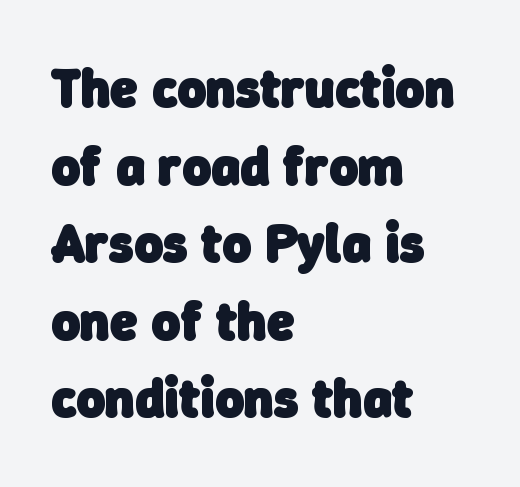
{"serif": "no", "bold": "yes", "weight": "heavy", "width": "normal", "stroke_contrast": "low", "x_height": "medium", "monospaced": "no", "underline": "no", "align": "left", "line_spacing": "normal", "line_spacing_ratio": 1.41, "letter_spacing": "normal", "letter_spacing_em": 0.0, "glyph_px": 55}
